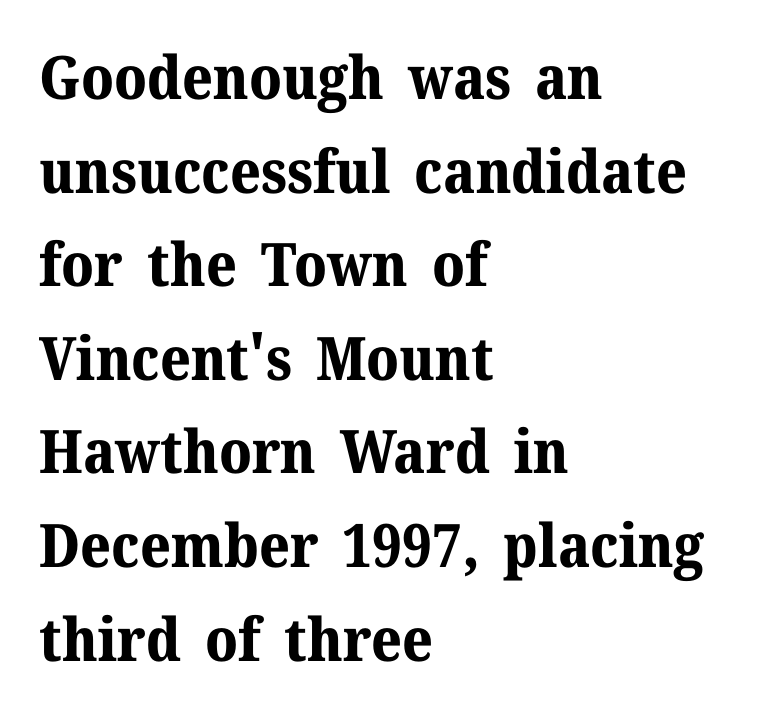
Q: Is the text bold? A: Yes.
Q: Is the text italic (slanted)? A: No, it is upright.
Q: Is the typeface a serif or a sans-serif typeface? A: Serif.
Q: Is the text underlined? A: No.
Q: How is the paragraph aligned? A: Left-aligned.
Q: Is the spacing between letters normal or unusually wide? A: Normal.
Q: Is the spacing between lines tight, normal or loose? A: Normal.
Q: Width (condensed, normal, or wide)? A: Normal.
Q: Stroke contrast? A: Medium.
Q: x-height? A: Medium.
Q: Monospaced? A: No.
